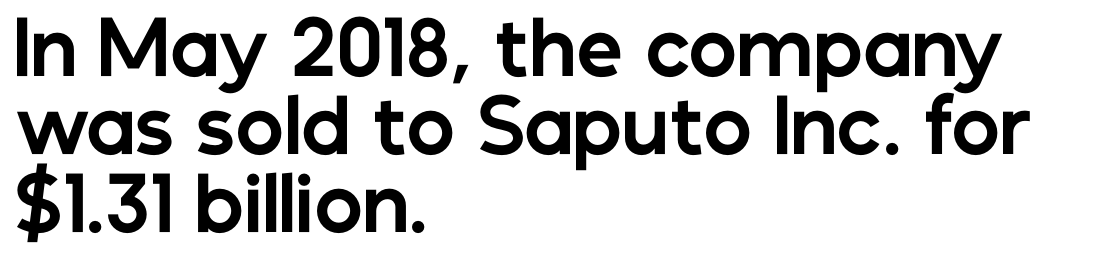
The image shows 73 px bold sans-serif type, upright; set left-aligned, tight line spacing (1.07x), normal letter spacing, not underlined; low stroke contrast and a medium x-height.
